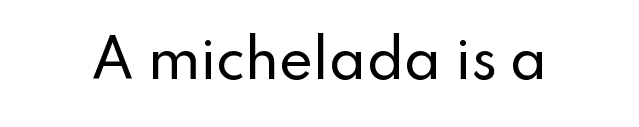
The image shows 52 px sans-serif type, upright; set normal letter spacing, not underlined; low stroke contrast and a small x-height.
